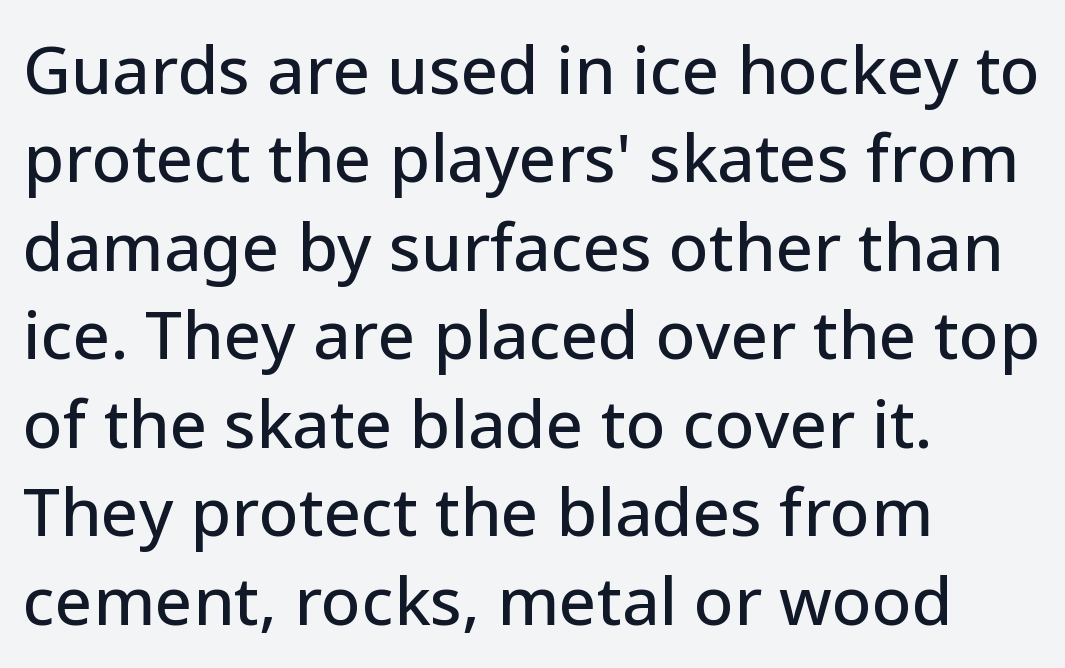
{"serif": "no", "italic": "no", "width": "normal", "stroke_contrast": "low", "x_height": "medium", "monospaced": "no", "underline": "no", "align": "left", "line_spacing": "normal", "line_spacing_ratio": 1.34, "letter_spacing": "normal", "letter_spacing_em": 0.0, "glyph_px": 66}
